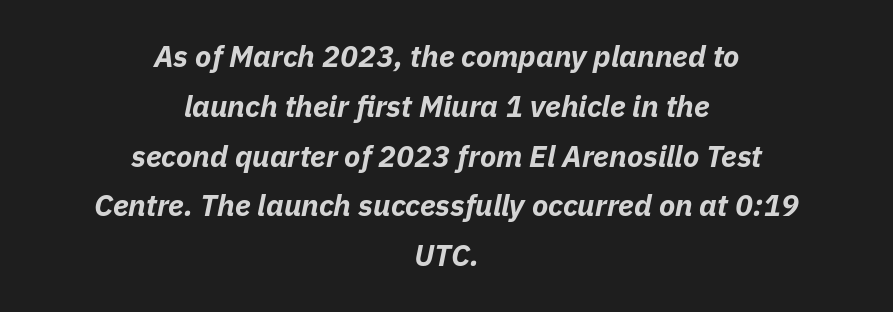
The image shows 30 px bold type, italic (leaning right); set centered, normal line spacing (1.66x), normal letter spacing, not underlined; low stroke contrast and a medium x-height.
